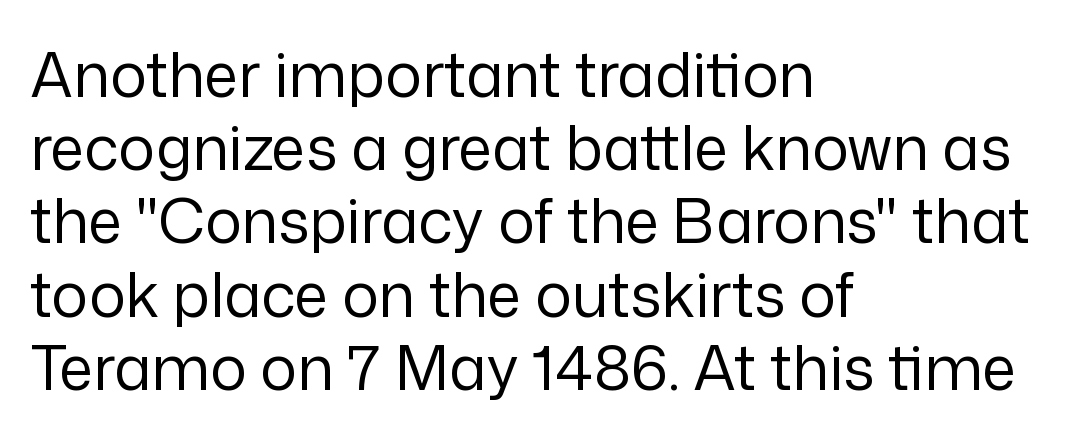
{"serif": "no", "italic": "no", "bold": "no", "weight": "regular", "width": "normal", "stroke_contrast": "low", "x_height": "medium", "monospaced": "no", "underline": "no", "align": "left", "line_spacing_ratio": 1.2, "letter_spacing": "normal", "letter_spacing_em": 0.0, "glyph_px": 61}
